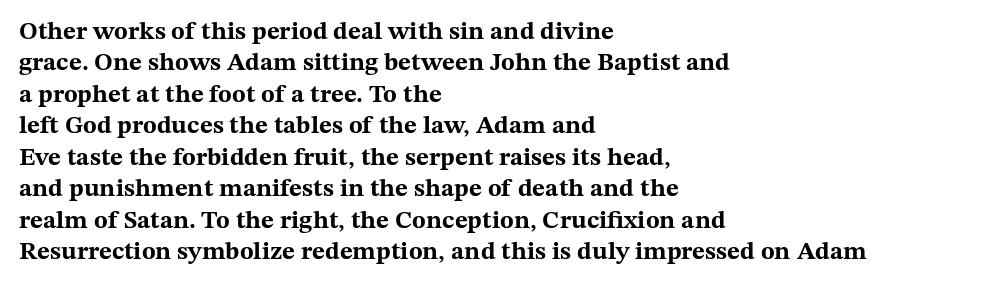
The image shows 25 px bold type, upright; set left-aligned, normal line spacing (1.26x), normal letter spacing, not underlined.
